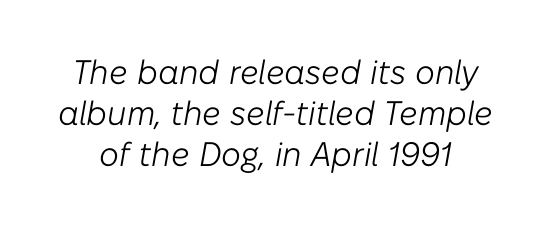
This sample has the flowing, uneven cadence of proportional lettering. Words appear dense and cohesive because spacing is normal. If you drew a line through each stem, it would be angled. The font sits on the lighter half of the weight spectrum, regular included. Nobody drew a line under any word here.
